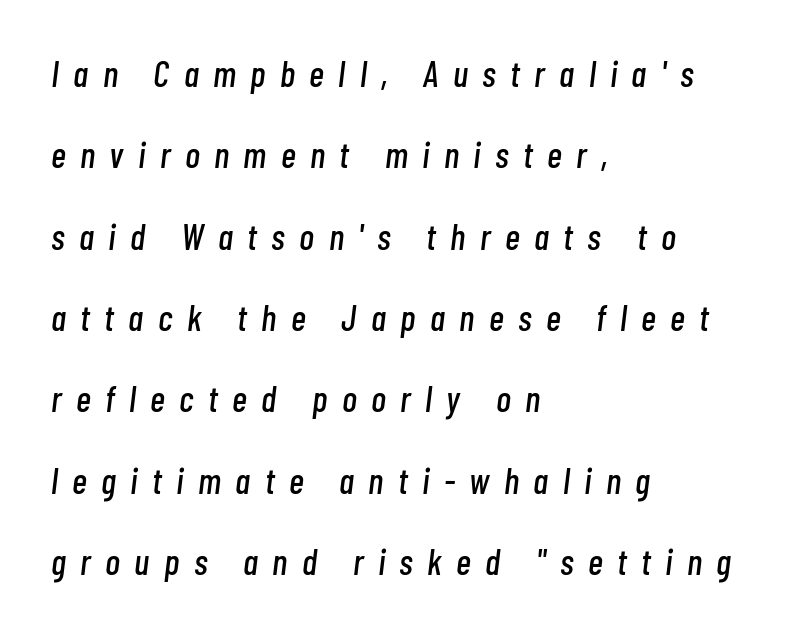
The image shows 36 px condensed type, italic (leaning right); set left-aligned, loose line spacing (2.26x), unusually wide letter spacing (+0.4 em), not underlined; low stroke contrast and a medium x-height.
